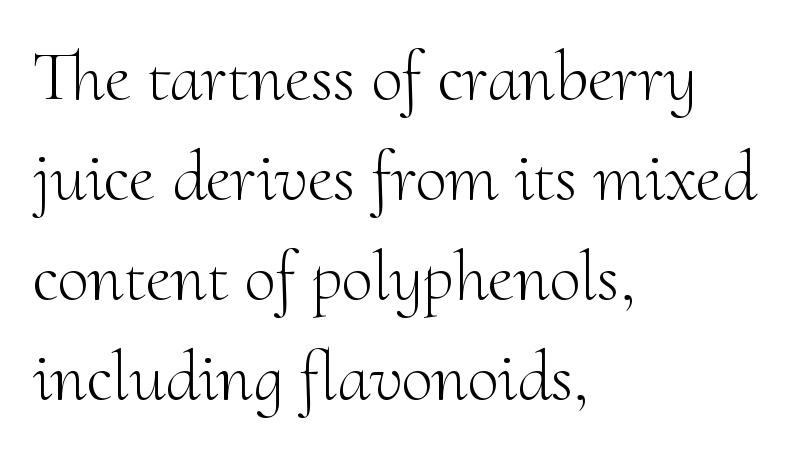
{"serif": "yes", "italic": "no", "bold": "no", "weight": "light", "width": "normal", "stroke_contrast": "medium", "x_height": "small", "monospaced": "no", "underline": "no", "align": "left", "line_spacing": "normal", "line_spacing_ratio": 1.41, "letter_spacing": "normal", "letter_spacing_em": 0.0, "glyph_px": 71}
